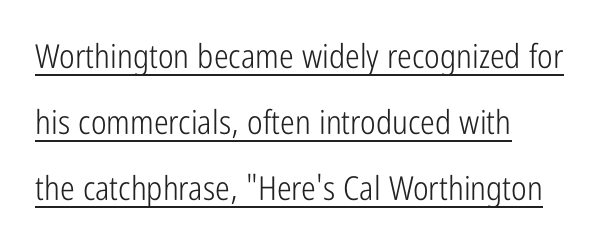
Q: Is the text bold? A: No.
Q: Is the text italic (slanted)? A: No, it is upright.
Q: Is the typeface a serif or a sans-serif typeface? A: Sans-serif.
Q: Is the text underlined? A: Yes.
Q: How is the paragraph aligned? A: Left-aligned.
Q: Is the spacing between letters normal or unusually wide? A: Normal.
Q: Is the spacing between lines tight, normal or loose? A: Loose.
Q: Width (condensed, normal, or wide)? A: Condensed.
Q: Stroke contrast? A: Low.
Q: x-height? A: Medium.
Q: Monospaced? A: No.
